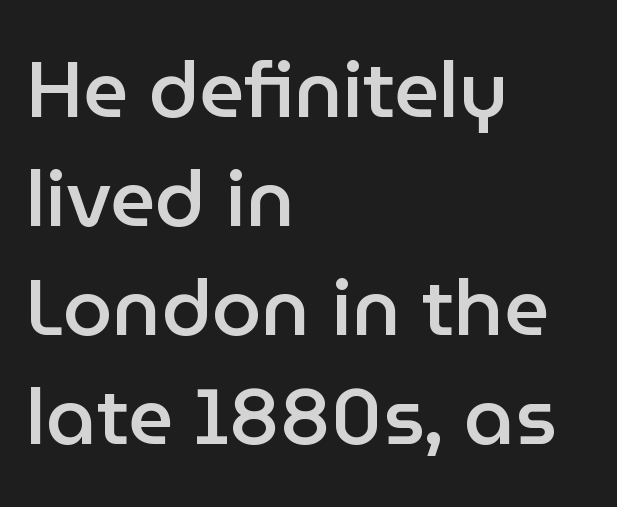
{"serif": "no", "italic": "no", "bold": "semi", "weight": "semibold", "width": "normal", "stroke_contrast": "low", "x_height": "medium", "monospaced": "no", "underline": "no", "align": "left", "line_spacing": "normal", "line_spacing_ratio": 1.38, "letter_spacing": "normal", "letter_spacing_em": 0.0, "glyph_px": 79}
